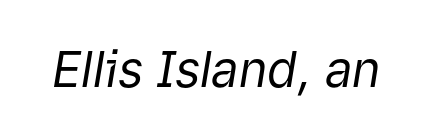
Q: Is the text bold? A: No.
Q: Is the text italic (slanted)? A: Yes, it leans right by about 9 degrees.
Q: Is the text underlined? A: No.
Q: Is the spacing between letters normal or unusually wide? A: Normal.
Q: Width (condensed, normal, or wide)? A: Normal.
Q: Stroke contrast? A: Low.
Q: x-height? A: Medium.
Q: Monospaced? A: No.
